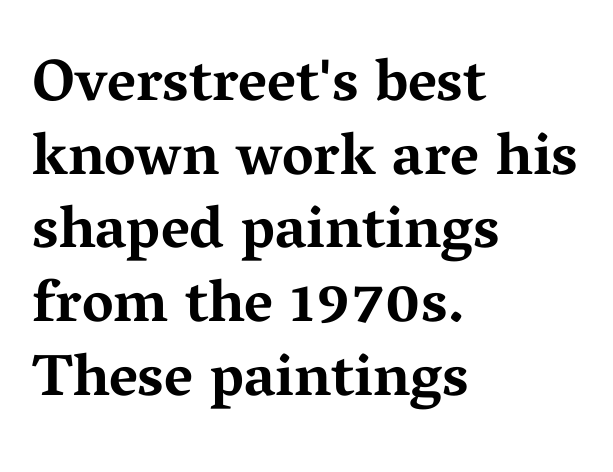
{"serif": "yes", "italic": "no", "bold": "yes", "weight": "bold", "width": "wide", "stroke_contrast": "medium", "x_height": "medium", "monospaced": "no", "underline": "no", "align": "left", "line_spacing": "normal", "line_spacing_ratio": 1.25, "letter_spacing": "normal", "letter_spacing_em": 0.0, "glyph_px": 59}
